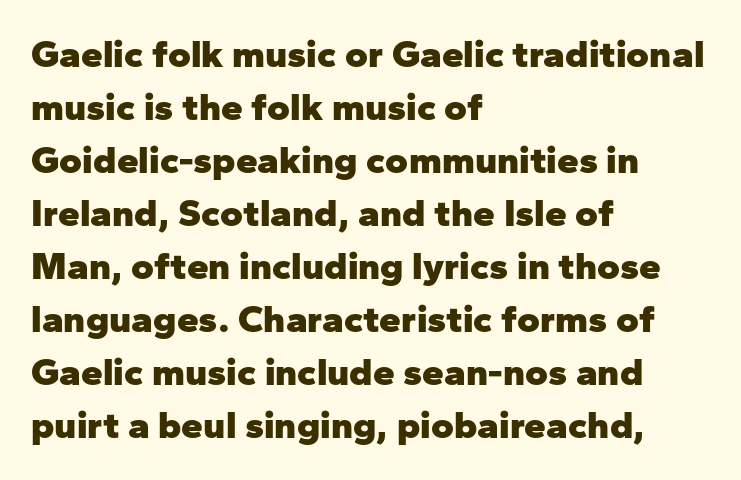
The passage shown has conventional tracking throughout. Bold? Absolutely — the strokes are thick and heavy. What's the leading like? Ordinary, nothing unusual. The lines are quadded left. A typesetter would call this proportional, since set widths differ per character.
